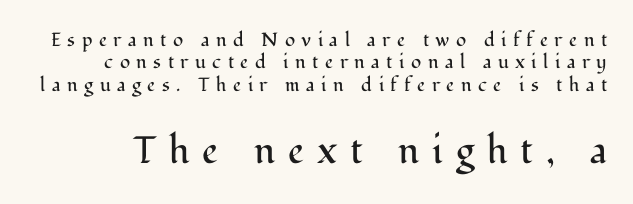
{"serif": "yes", "italic": "no", "bold": "no", "weight": "regular", "width": "normal", "stroke_contrast": "medium", "x_height": "medium", "monospaced": "no", "underline": "no", "line_spacing_ratio": 1.18, "letter_spacing": "wide", "letter_spacing_em": 0.34, "larger_block": "second", "size_ratio": 2.0, "glyph_px": 38}
